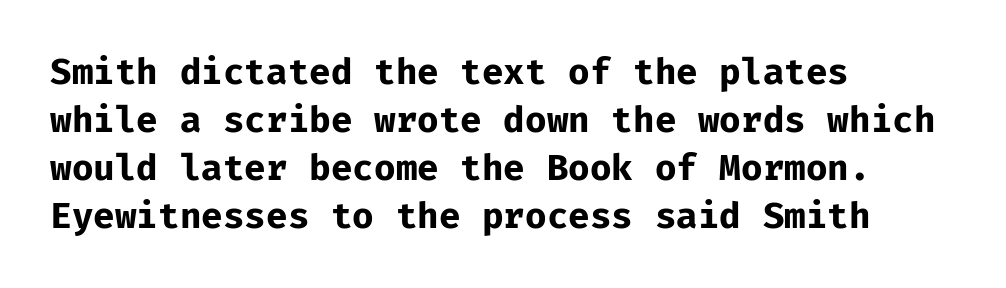
{"serif": "no", "italic": "no", "bold": "yes", "weight": "bold", "width": "normal", "stroke_contrast": "low", "x_height": "medium", "monospaced": "yes", "underline": "no", "align": "left", "line_spacing": "normal", "line_spacing_ratio": 1.33, "letter_spacing": "normal", "letter_spacing_em": 0.0, "glyph_px": 36}
